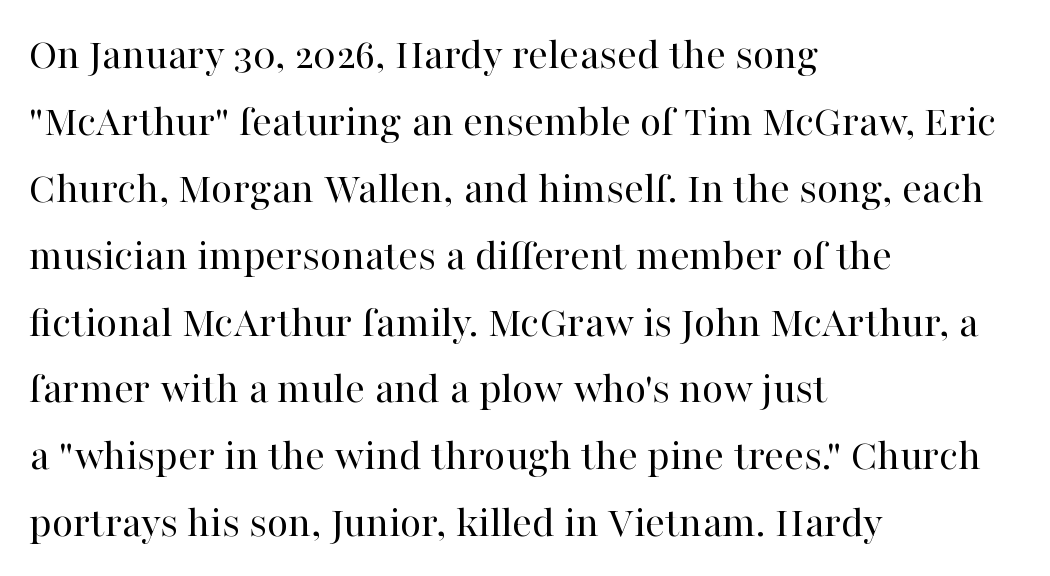
Q: Is the text bold? A: No.
Q: Is the text italic (slanted)? A: No, it is upright.
Q: Is the typeface a serif or a sans-serif typeface? A: Serif.
Q: Is the text underlined? A: No.
Q: How is the paragraph aligned? A: Left-aligned.
Q: Is the spacing between letters normal or unusually wide? A: Normal.
Q: Is the spacing between lines tight, normal or loose? A: Normal.
Q: Width (condensed, normal, or wide)? A: Normal.
Q: Stroke contrast? A: High.
Q: x-height? A: Medium.
Q: Monospaced? A: No.
